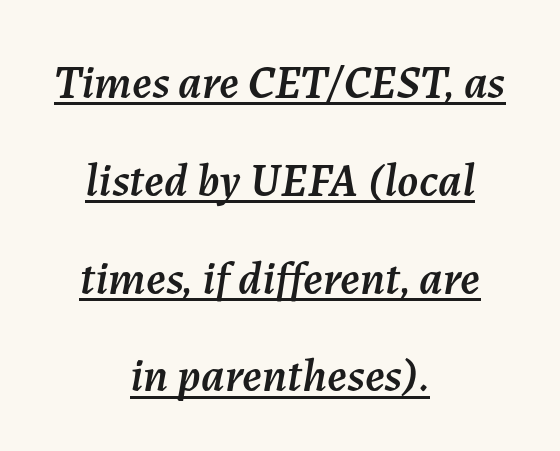
Would a proofreader flag this as italicized? Yes. Honestly, the rows look like they've been pulled way apart. Each line is balanced around a shared central axis. The horizontal fit of the characters is conventional and even. Somebody hit Ctrl+U on this one — the words are underlined.
